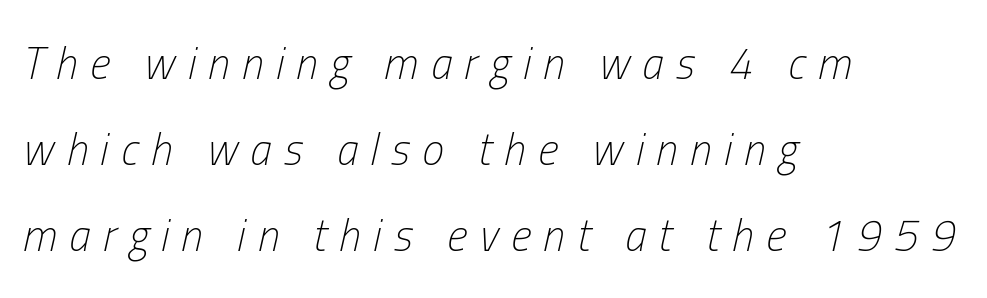
Q: Is the text bold? A: No.
Q: Is the text italic (slanted)? A: Yes, it leans right by about 13 degrees.
Q: Is the text underlined? A: No.
Q: How is the paragraph aligned? A: Left-aligned.
Q: Is the spacing between letters normal or unusually wide? A: Unusually wide.
Q: Is the spacing between lines tight, normal or loose? A: Loose.
Q: Width (condensed, normal, or wide)? A: Condensed.
Q: Stroke contrast? A: Low.
Q: x-height? A: Medium.
Q: Monospaced? A: No.
